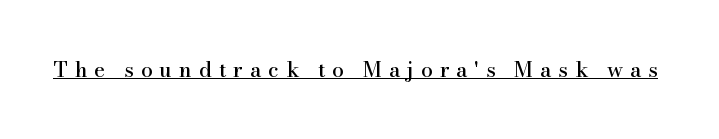
The letterforms stand isolated, each surrounded by extra space. The rendered words wear a rule along their underside. Upright lettering throughout.
